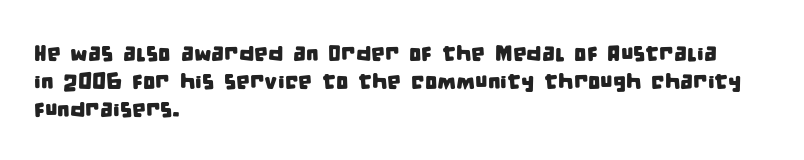
{"underline": "no", "align": "left", "line_spacing": "normal", "line_spacing_ratio": 1.28, "letter_spacing": "normal", "letter_spacing_em": 0.0, "glyph_px": 22}
